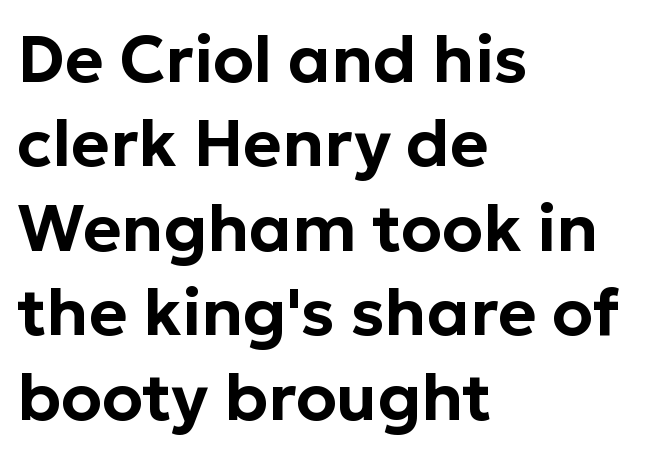
Successive baselines arrive at the customary interval. The line texture is even and compact thanks to regular tracking. Typographically, this falls in the sans-serif category. Varying glyph widths throughout — classic text-font behaviour. The foot of each line stays bare and open. Leftover space on each line is placed entirely after the last word.
